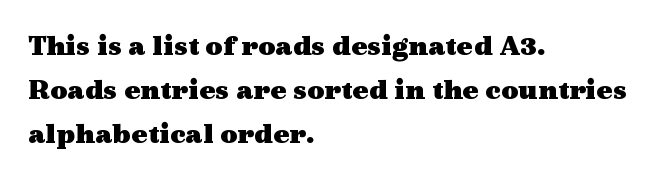
Q: Is the text bold? A: Yes.
Q: Is the text italic (slanted)? A: No, it is upright.
Q: Is the typeface a serif or a sans-serif typeface? A: Serif.
Q: Is the text underlined? A: No.
Q: How is the paragraph aligned? A: Left-aligned.
Q: Is the spacing between letters normal or unusually wide? A: Normal.
Q: Is the spacing between lines tight, normal or loose? A: Normal.
Q: Width (condensed, normal, or wide)? A: Wide.
Q: x-height? A: Medium.
Q: Monospaced? A: No.
